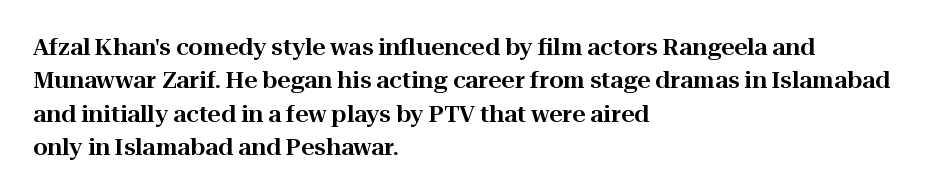
Q: Is the text italic (slanted)? A: No, it is upright.
Q: Is the text underlined? A: No.
Q: How is the paragraph aligned? A: Left-aligned.
Q: Is the spacing between letters normal or unusually wide? A: Normal.
Q: Is the spacing between lines tight, normal or loose? A: Normal.
